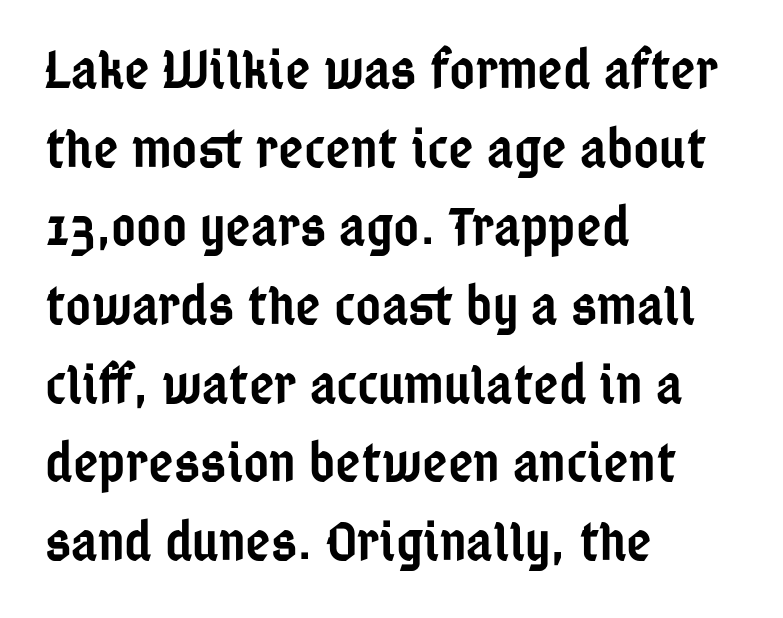
Compared with a centered layout, this one pins lines to the left instead. The text was rendered using a sans face with plain stroke endings. Underline: absent. No extra tracking has been applied to these lines.
